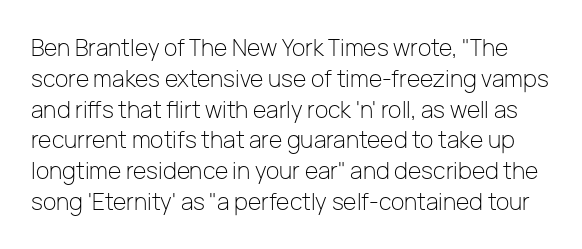
Compared with a typical body face, this is equally light or lighter still. Rule under the text: the space is simply empty. Characters follow at the spacing the type designer built in. Each new line begins a customary step beneath the previous one. Posture: vertical.
